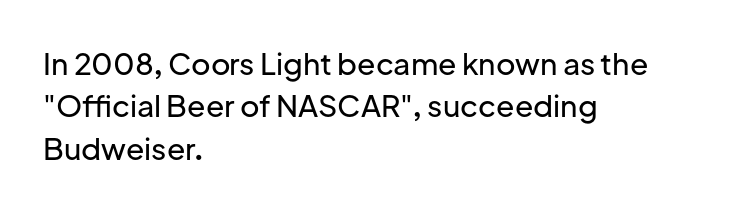
You can tell from the bare stems that sans-serif type was used. If you drew a line through each stem, it would be perfectly vertical. There is no visible air inserted between adjacent glyphs. Note the varied advance widths — an 'i' is clearly narrower than an 'm'.
